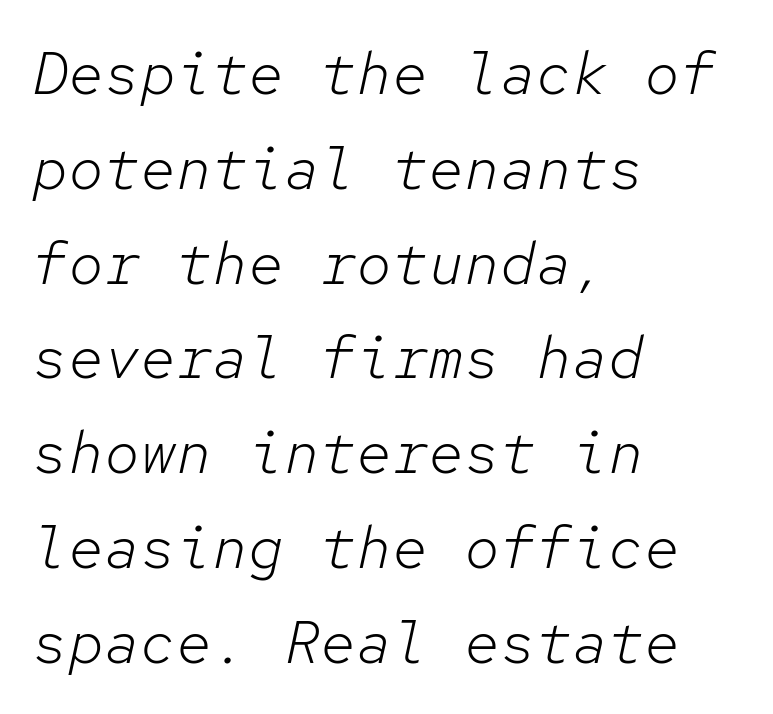
{"italic": "yes", "lean": "right", "slant_degrees": 12, "bold": "no", "weight": "light", "width": "normal", "stroke_contrast": "low", "x_height": "medium", "monospaced": "yes", "underline": "no", "align": "left", "line_spacing": "normal", "line_spacing_ratio": 1.58, "letter_spacing": "normal", "letter_spacing_em": 0.0, "glyph_px": 60}
